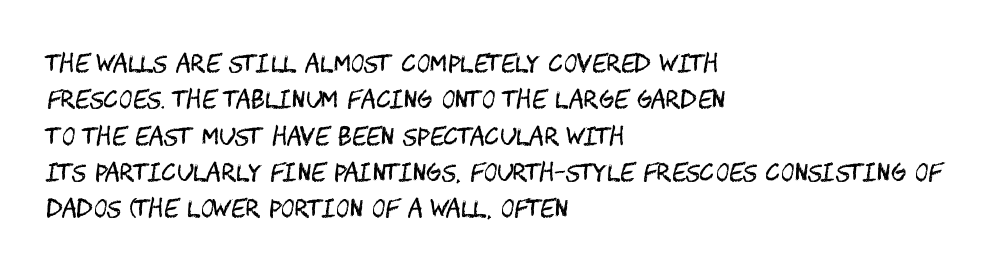
Compared with typical paragraphs, the rows here are spaced about the same. The letterforms sit at book weight or below. Ascenders rise straight up at ninety degrees. The lines are quadded left. Check the space under the baseline: it is left empty. Tracking value appears to be zero — textbook default spacing.
